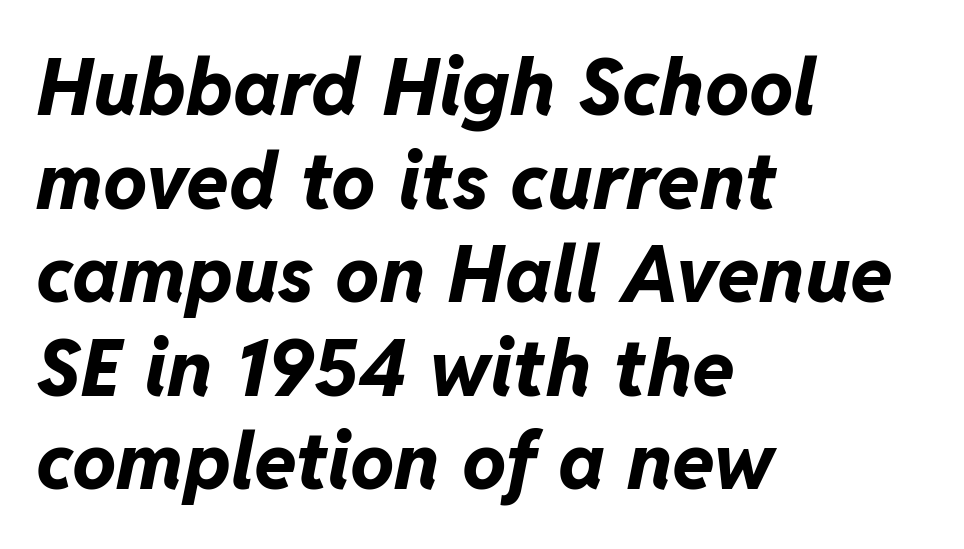
The image shows 78 px bold type, italic (leaning right); set left-aligned, line spacing 1.2x, normal letter spacing, not underlined; low stroke contrast and a medium x-height.
